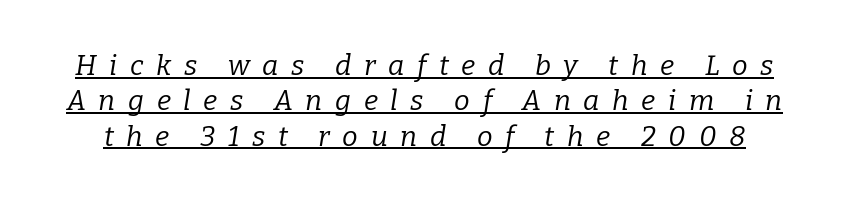
Q: Is the text bold? A: No.
Q: Is the text italic (slanted)? A: Yes, it leans right by about 9 degrees.
Q: Is the typeface a serif or a sans-serif typeface? A: Serif.
Q: Is the text underlined? A: Yes.
Q: Is the spacing between letters normal or unusually wide? A: Unusually wide.
Q: Is the spacing between lines tight, normal or loose? A: Normal.
Q: Width (condensed, normal, or wide)? A: Normal.
Q: Stroke contrast? A: Low.
Q: x-height? A: Medium.
Q: Monospaced? A: No.
